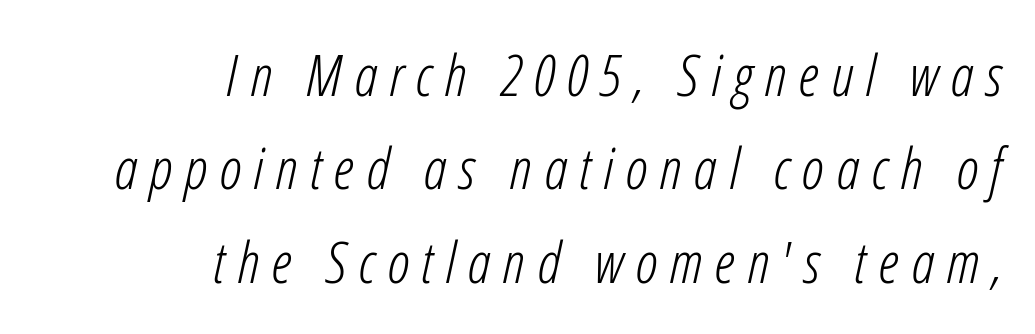
The image shows 58 px light, condensed type, italic (leaning right); set right-aligned, normal line spacing (1.61x), unusually wide letter spacing (+0.21 em), not underlined; low stroke contrast and a medium x-height.
